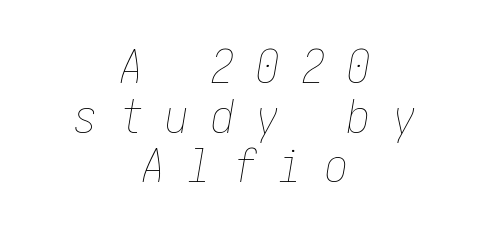
Q: Is the text bold? A: No.
Q: Is the text italic (slanted)? A: Yes, it leans right by about 10 degrees.
Q: Is the text underlined? A: No.
Q: How is the paragraph aligned? A: Centered.
Q: Is the spacing between letters normal or unusually wide? A: Unusually wide.
Q: Is the spacing between lines tight, normal or loose? A: Tight.
Q: Width (condensed, normal, or wide)? A: Condensed.
Q: Stroke contrast? A: Low.
Q: x-height? A: Medium.
